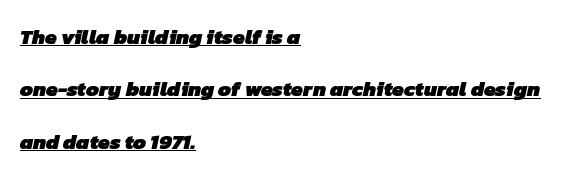
{"bold": "yes", "underline": "yes", "align": "left", "line_spacing": "loose", "line_spacing_ratio": 2.49, "letter_spacing": "normal", "letter_spacing_em": 0.0, "glyph_px": 21}
